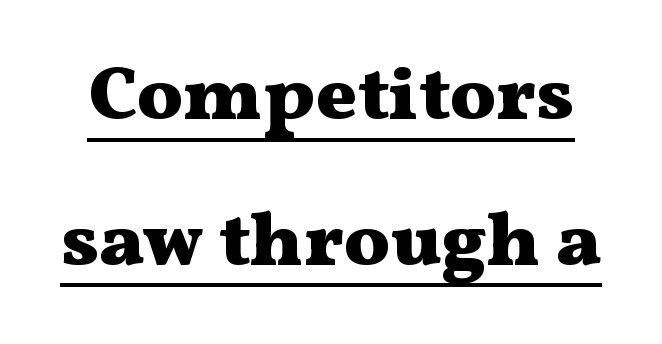
The image shows 77 px heavy, wide serif type, upright; set line spacing 1.89x, normal letter spacing, underlined; medium stroke contrast and a medium x-height.
